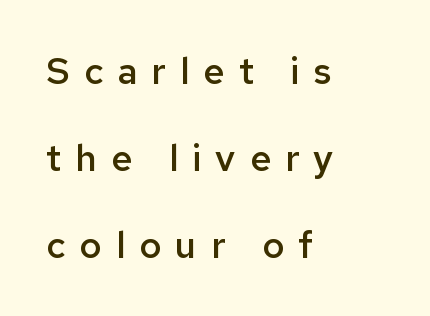
Q: Is the text bold? A: Semi-bold.
Q: Is the text italic (slanted)? A: No, it is upright.
Q: Is the typeface a serif or a sans-serif typeface? A: Sans-serif.
Q: Is the text underlined? A: No.
Q: How is the paragraph aligned? A: Left-aligned.
Q: Is the spacing between letters normal or unusually wide? A: Unusually wide.
Q: Is the spacing between lines tight, normal or loose? A: Loose.
Q: Width (condensed, normal, or wide)? A: Normal.
Q: Stroke contrast? A: Low.
Q: x-height? A: Medium.
Q: Monospaced? A: No.
